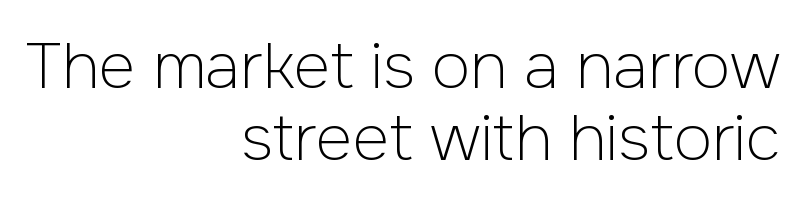
The image shows 63 px light sans-serif type, upright; set right-aligned, tight line spacing (1.15x), normal letter spacing, not underlined; low stroke contrast and a medium x-height.
